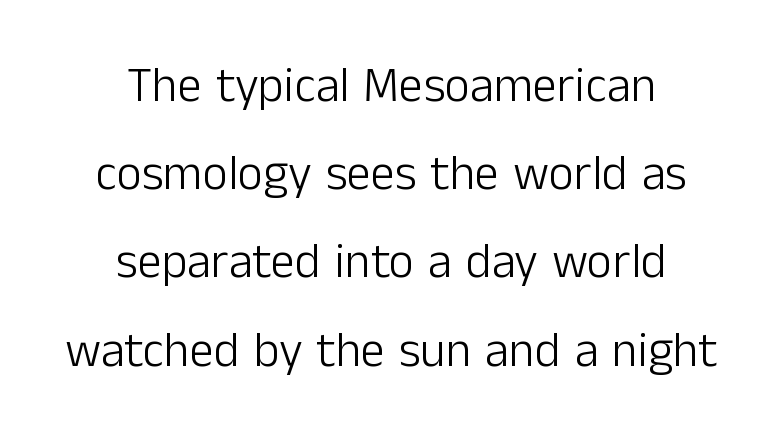
{"serif": "no", "italic": "no", "bold": "no", "weight": "light", "width": "normal", "stroke_contrast": "low", "x_height": "medium", "monospaced": "no", "underline": "no", "align": "center", "line_spacing_ratio": 1.8, "letter_spacing": "normal", "letter_spacing_em": 0.0, "glyph_px": 49}
